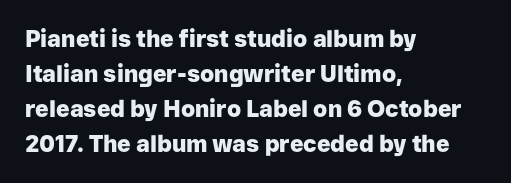
The image shows 23 px bold type, upright; set left-aligned, normal line spacing (1.52x), normal letter spacing, not underlined.
